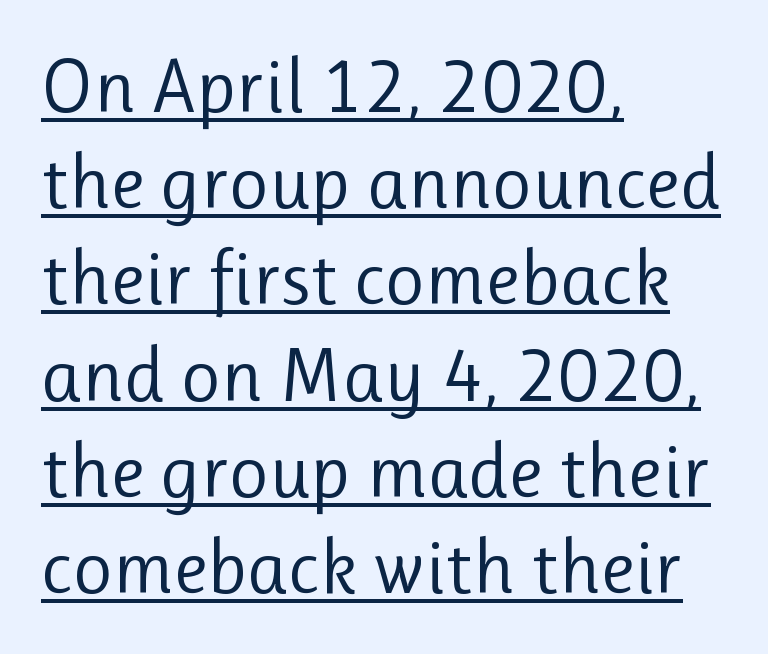
The image shows 77 px regular-weight sans-serif type, upright; set left-aligned, normal line spacing (1.25x), normal letter spacing, underlined; low stroke contrast and a medium x-height.
